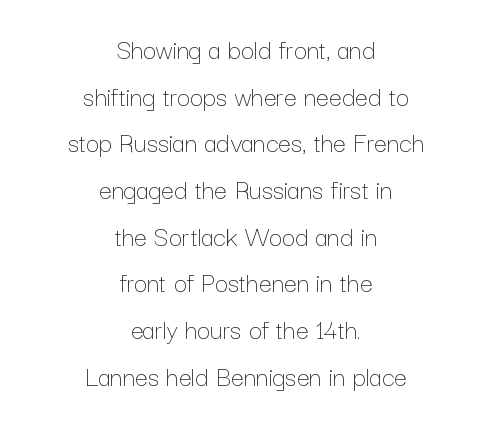
The image shows 29 px thin type, upright; set centered, normal line spacing (1.61x), normal letter spacing, not underlined; low stroke contrast and a medium x-height.
